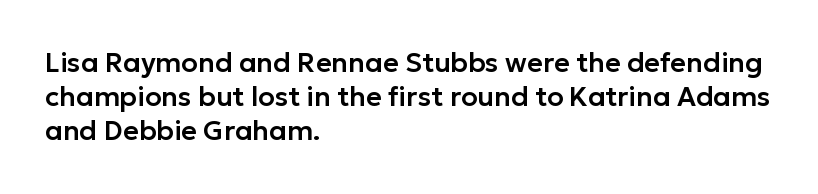
Q: Is the text italic (slanted)? A: No, it is upright.
Q: Is the text underlined? A: No.
Q: How is the paragraph aligned? A: Left-aligned.
Q: Is the spacing between letters normal or unusually wide? A: Normal.
Q: Is the spacing between lines tight, normal or loose? A: Normal.
